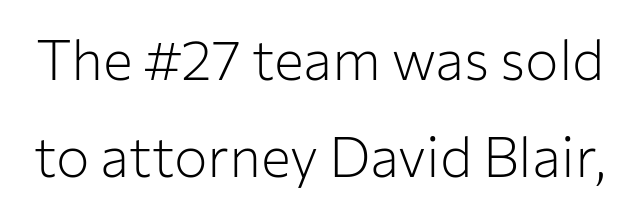
Q: Is the text bold? A: No.
Q: Is the text italic (slanted)? A: No, it is upright.
Q: Is the typeface a serif or a sans-serif typeface? A: Sans-serif.
Q: Is the text underlined? A: No.
Q: Is the spacing between letters normal or unusually wide? A: Normal.
Q: Width (condensed, normal, or wide)? A: Normal.
Q: Stroke contrast? A: Low.
Q: x-height? A: Medium.
Q: Monospaced? A: No.
